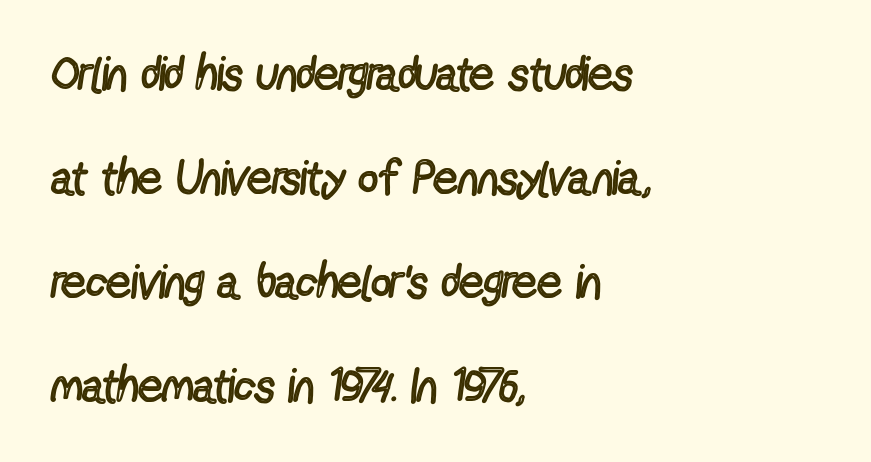
The image shows 48 px regular-weight, condensed sans-serif type; set left-aligned, loose line spacing (2.17x), normal letter spacing, not underlined; a medium x-height.
